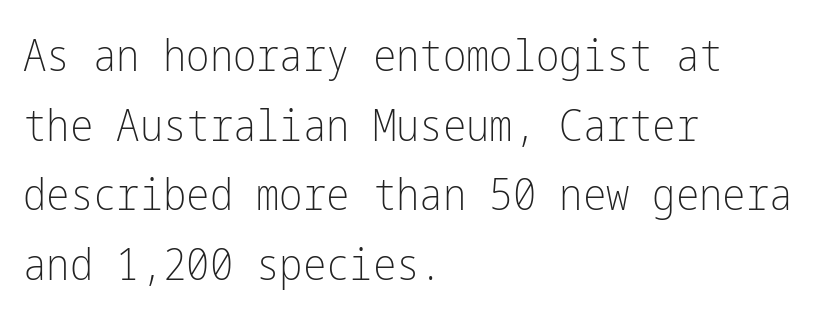
Q: Is the text bold? A: No.
Q: Is the text italic (slanted)? A: No, it is upright.
Q: Is the typeface a serif or a sans-serif typeface? A: Sans-serif.
Q: Is the text underlined? A: No.
Q: How is the paragraph aligned? A: Left-aligned.
Q: Is the spacing between letters normal or unusually wide? A: Normal.
Q: Is the spacing between lines tight, normal or loose? A: Normal.
Q: Width (condensed, normal, or wide)? A: Condensed.
Q: Stroke contrast? A: Low.
Q: x-height? A: Medium.
